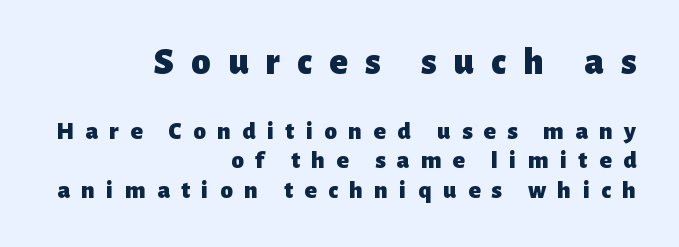
These words are printed bold, with thick strokes throughout. Which of the two is more prominent by size? The first, at the top. Visually the block forms a straight wall on the right and a jagged coastline on the left. A typesetter would call this heavily tracked-out type. What kind of face is this? One without serifs — a sans. The specimen reads as upright at a glance.
